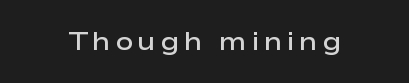
Each row of text sits above clean, open space. The strokes are fattened partway — semibold, not bold. Italic? Not at all — the glyphs are vertical.
